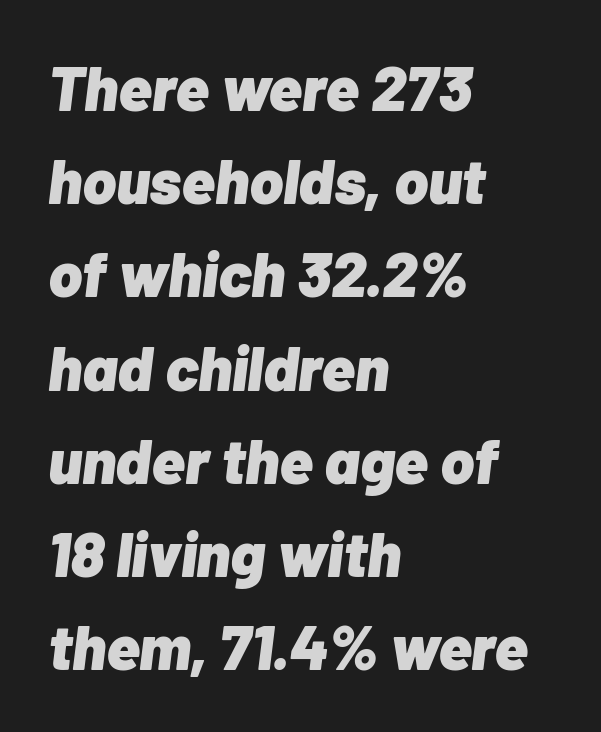
The image shows 63 px heavy type, italic (leaning right); set left-aligned, normal line spacing (1.48x), normal letter spacing, not underlined; low stroke contrast and a medium x-height.
